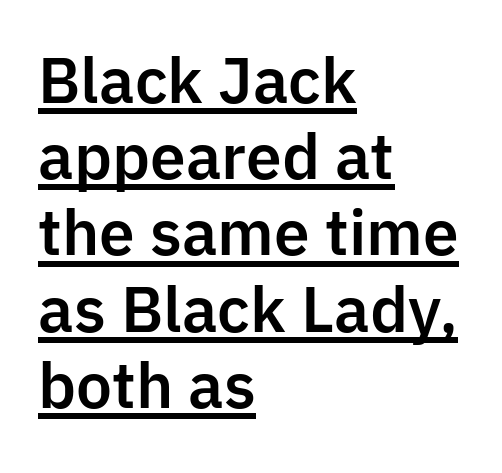
Observe the absence of serifs on each vertical stroke in this sample. Do the letters lean? They stand straight. Line spacing here is normal. These lines stack with their left ends in a neat column.
